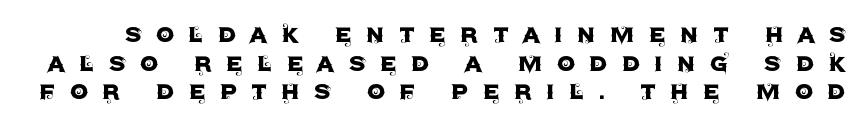
Q: Is the text italic (slanted)? A: No, it is upright.
Q: Is the typeface a serif or a sans-serif typeface? A: Sans-serif.
Q: Is the text underlined? A: No.
Q: Is the spacing between letters normal or unusually wide? A: Unusually wide.
Q: Is the spacing between lines tight, normal or loose? A: Tight.
Q: Width (condensed, normal, or wide)? A: Normal.
Q: x-height? A: Large.
Q: Monospaced? A: No.
